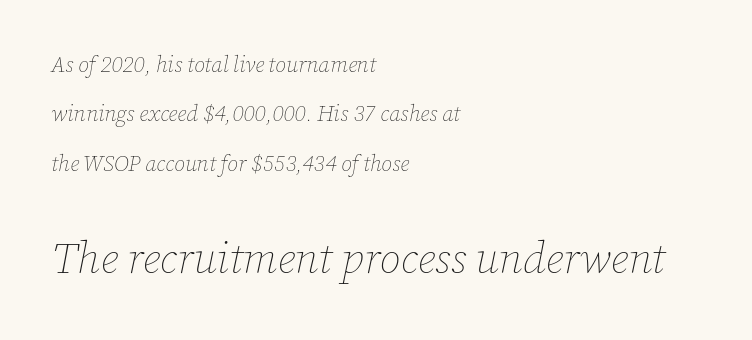
{"italic": "yes", "lean": "right", "slant_degrees": 12, "bold": "no", "weight": "thin", "width": "normal", "stroke_contrast": "low", "x_height": "medium", "monospaced": "no", "underline": "no", "align": "left", "line_spacing": "loose", "line_spacing_ratio": 2.24, "letter_spacing": "normal", "letter_spacing_em": 0.0, "larger_block": "second", "size_ratio": 1.95, "glyph_px": 43}
